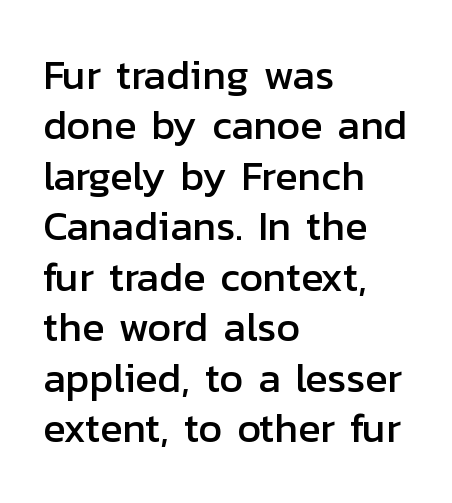
The image shows 41 px sans-serif type, upright; set left-aligned, line spacing 1.23x, normal letter spacing, not underlined; low stroke contrast and a medium x-height.
